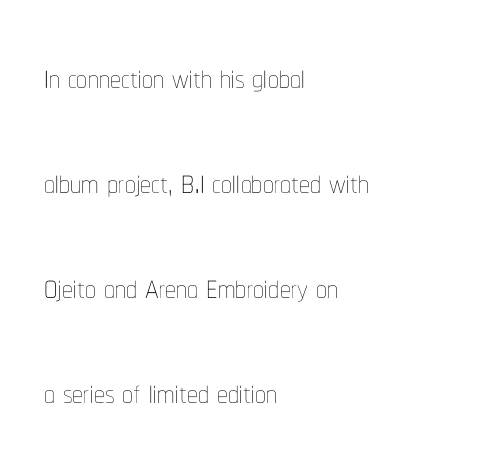
The image shows 43 px thin, condensed type, upright; set left-aligned, loose line spacing (2.44x), normal letter spacing, not underlined; low stroke contrast and a medium x-height.
